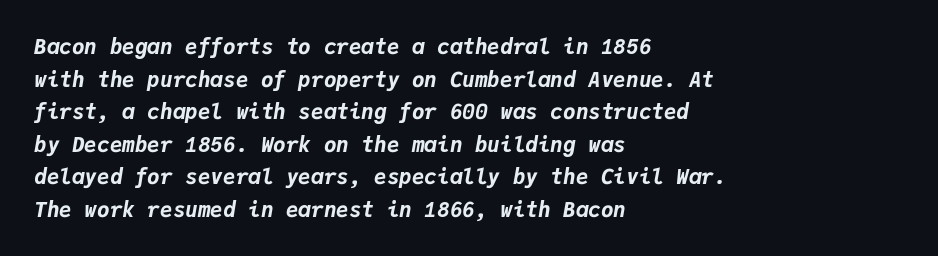
The tracking reads as untouched default to a designer's eye. The face used here has a pronounced slope to its letters. Caption: bold face, heavy strokes. Evenly set lines give the paragraph a standard silhouette. The paragraph shown leans on its left margin. Glance below the letters and you will spot only blank space.
